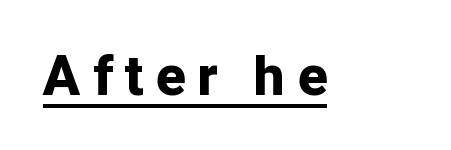
Q: Is the text bold? A: Yes.
Q: Is the text italic (slanted)? A: No, it is upright.
Q: Is the typeface a serif or a sans-serif typeface? A: Sans-serif.
Q: Is the text underlined? A: Yes.
Q: Is the spacing between letters normal or unusually wide? A: Unusually wide.
Q: Width (condensed, normal, or wide)? A: Normal.
Q: Stroke contrast? A: Low.
Q: x-height? A: Medium.
Q: Monospaced? A: No.
